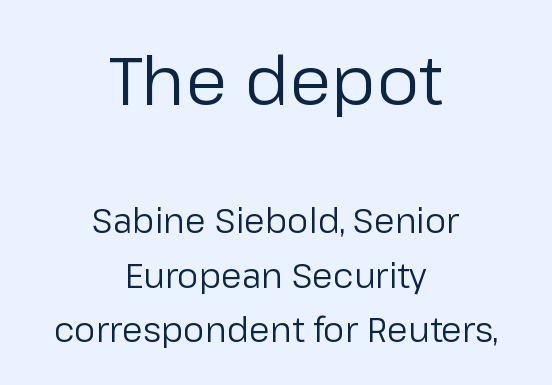
{"serif": "no", "italic": "no", "bold": "no", "weight": "regular", "width": "normal", "stroke_contrast": "low", "x_height": "medium", "monospaced": "no", "underline": "no", "align": "center", "line_spacing": "normal", "line_spacing_ratio": 1.61, "letter_spacing": "normal", "letter_spacing_em": 0.0, "larger_block": "first", "size_ratio": 2.0, "glyph_px": 68}
